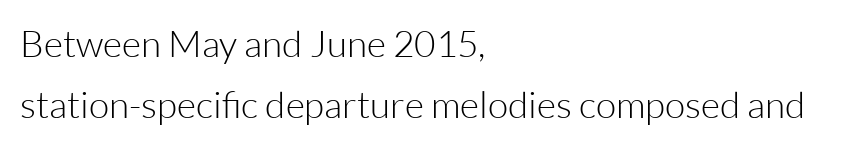
Looks like regular typesetting: each glyph gets only the width it needs. The tracking reads as untouched default to a designer's eye. Compared with a centered layout, this one pins lines to the left instead. Weight: not bold — regular or lighter. Posture: vertical.
